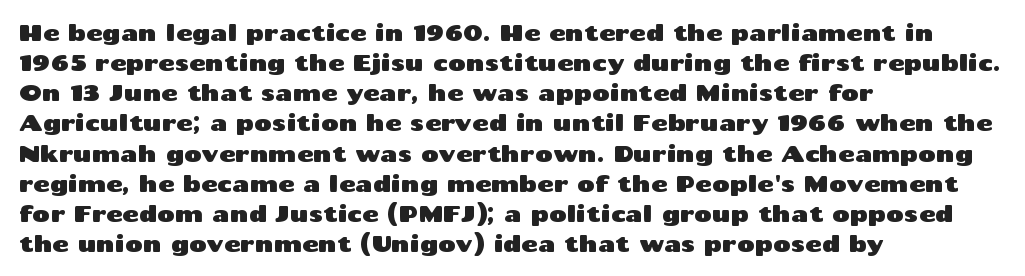
Q: Is the text italic (slanted)? A: No, it is upright.
Q: Is the text underlined? A: No.
Q: How is the paragraph aligned? A: Left-aligned.
Q: Is the spacing between letters normal or unusually wide? A: Normal.
Q: Is the spacing between lines tight, normal or loose? A: Normal.
